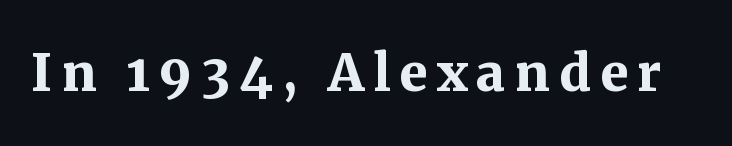
{"serif": "yes", "italic": "no", "bold": "yes", "weight": "semibold", "width": "normal", "stroke_contrast": "medium", "x_height": "medium", "monospaced": "no", "underline": "no", "glyph_px": 69}
